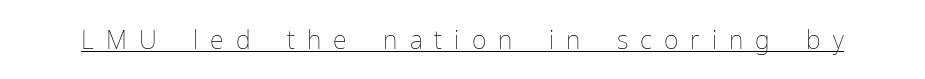
Q: Is the text bold? A: No.
Q: Is the text italic (slanted)? A: No, it is upright.
Q: Is the text underlined? A: Yes.
Q: Is the spacing between letters normal or unusually wide? A: Unusually wide.
